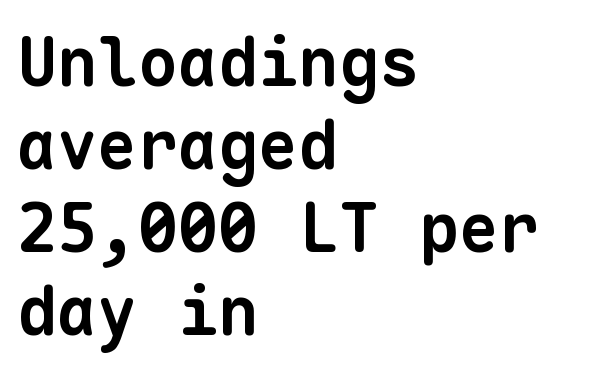
Q: Is the text bold? A: Yes.
Q: Is the typeface a serif or a sans-serif typeface? A: Sans-serif.
Q: Is the text underlined? A: No.
Q: How is the paragraph aligned? A: Left-aligned.
Q: Is the spacing between letters normal or unusually wide? A: Normal.
Q: Width (condensed, normal, or wide)? A: Normal.
Q: Stroke contrast? A: Low.
Q: x-height? A: Medium.
Q: Monospaced? A: Yes.
